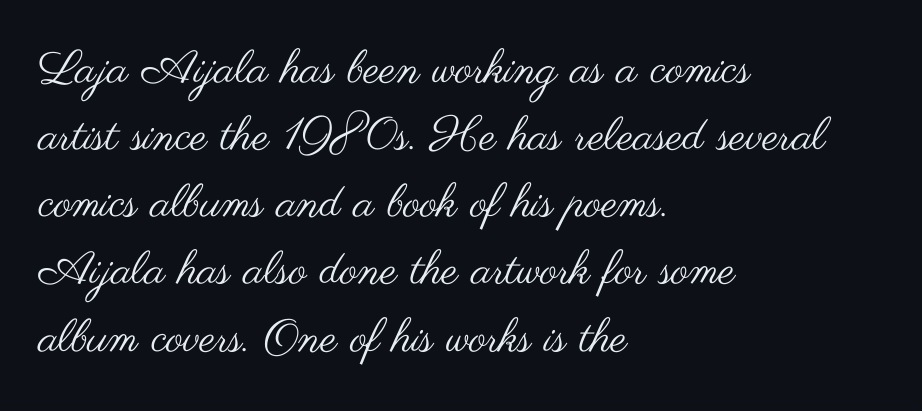
The passage shown is not bold in any degree. Proportional: the letters do not fall into vertical columns. Reading down the column, the eye jumps a familiar distance to each next line. Decoration check: the copy has no underline.
